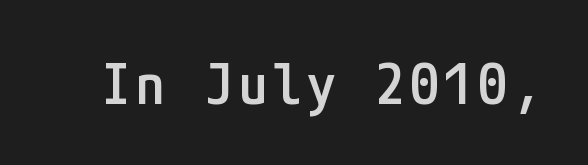
The image shows 57 px semibold, condensed sans-serif type, upright; set not underlined; low stroke contrast and a medium x-height.
